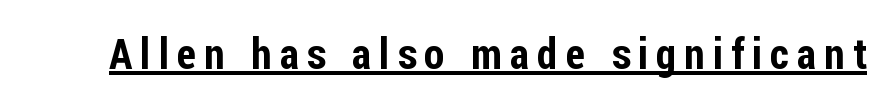
Does a line run under the words? Yes, clearly. Regarding serifs, this sample does without them. Style check: upright. Is this a fixed-width face? No — the glyphs have proportional, varying widths.
